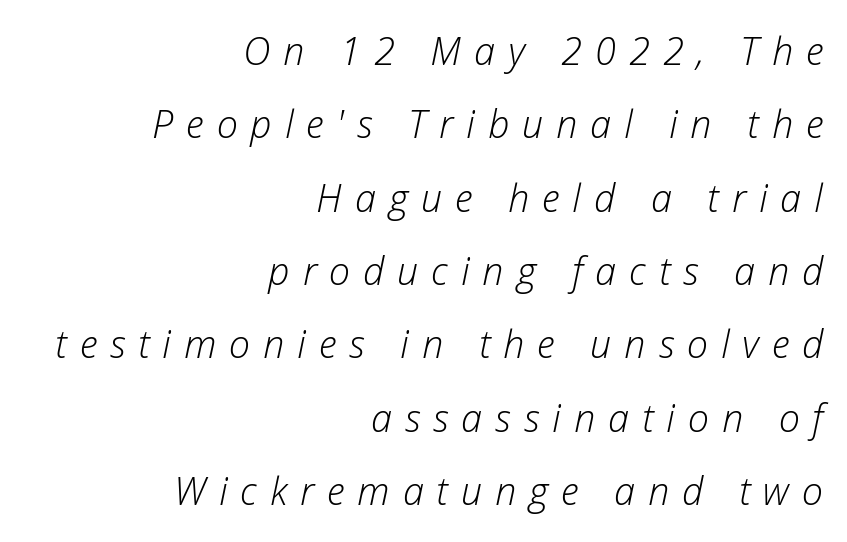
{"italic": "yes", "lean": "right", "slant_degrees": 12, "bold": "no", "weight": "light", "width": "normal", "stroke_contrast": "low", "x_height": "medium", "monospaced": "no", "underline": "no", "align": "right", "line_spacing": "loose", "line_spacing_ratio": 1.93, "letter_spacing": "wide", "letter_spacing_em": 0.34, "glyph_px": 38}
